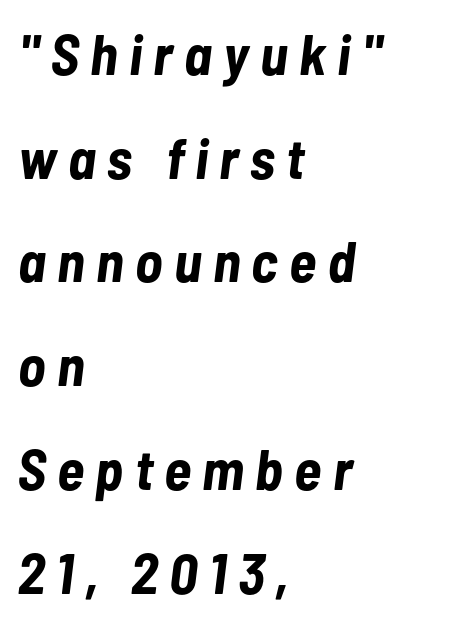
{"italic": "yes", "lean": "right", "slant_degrees": 7, "bold": "yes", "weight": "bold", "width": "condensed", "stroke_contrast": "low", "x_height": "medium", "monospaced": "no", "underline": "no", "align": "left", "line_spacing_ratio": 1.82, "letter_spacing": "wide", "letter_spacing_em": 0.2, "glyph_px": 57}
